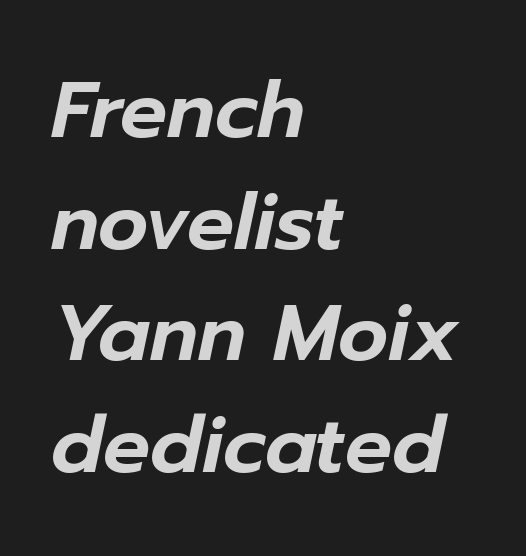
Q: Is the text italic (slanted)? A: Yes, it leans right by about 12 degrees.
Q: Is the text underlined? A: No.
Q: How is the paragraph aligned? A: Left-aligned.
Q: Is the spacing between letters normal or unusually wide? A: Normal.
Q: Is the spacing between lines tight, normal or loose? A: Normal.
Q: Width (condensed, normal, or wide)? A: Normal.
Q: Stroke contrast? A: Low.
Q: x-height? A: Medium.
Q: Monospaced? A: No.
